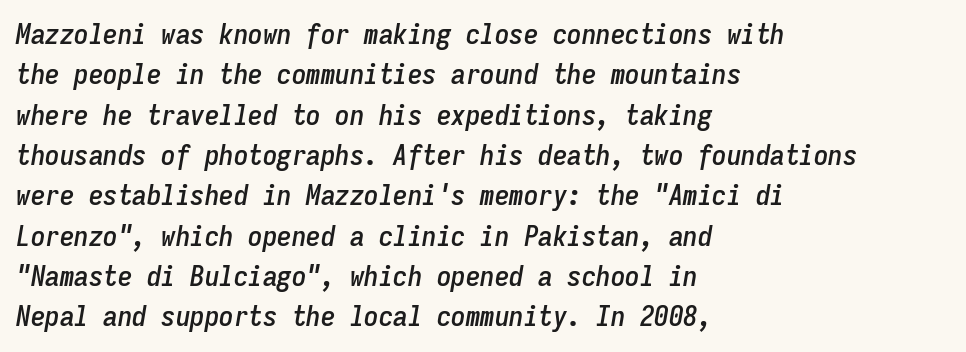
Q: Is the text italic (slanted)? A: Yes, it leans right by about 9 degrees.
Q: Is the text underlined? A: No.
Q: How is the paragraph aligned? A: Left-aligned.
Q: Is the spacing between letters normal or unusually wide? A: Normal.
Q: Is the spacing between lines tight, normal or loose? A: Normal.
Q: Width (condensed, normal, or wide)? A: Condensed.
Q: Stroke contrast? A: Low.
Q: x-height? A: Medium.
Q: Monospaced? A: Yes.
